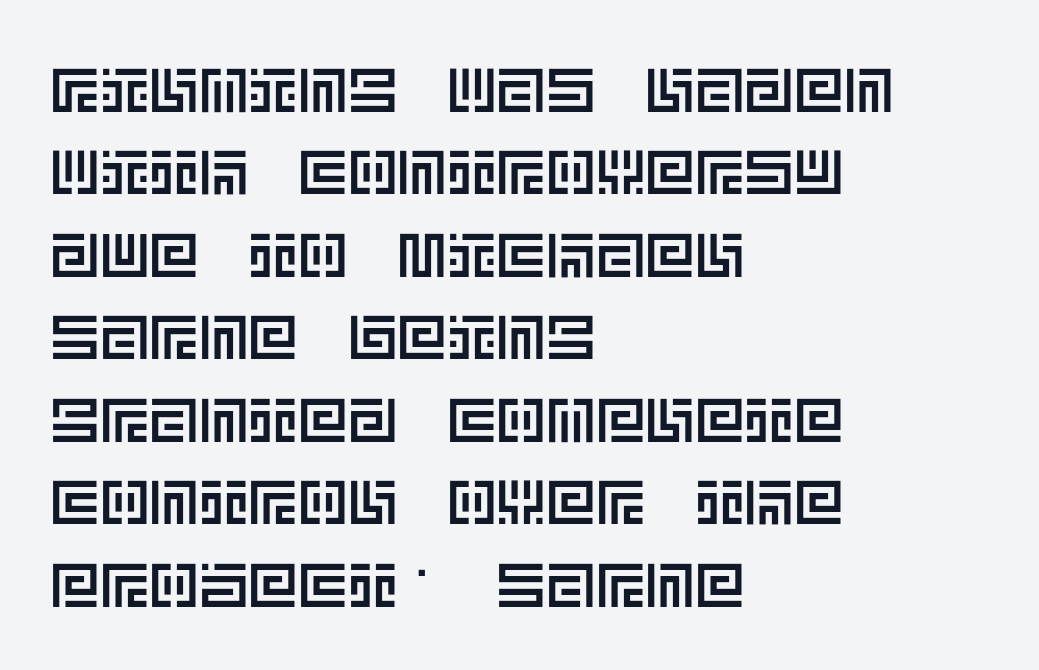
The image shows 62 px text type, upright; set left-aligned, normal line spacing (1.33x), normal letter spacing, not underlined; a large x-height.
